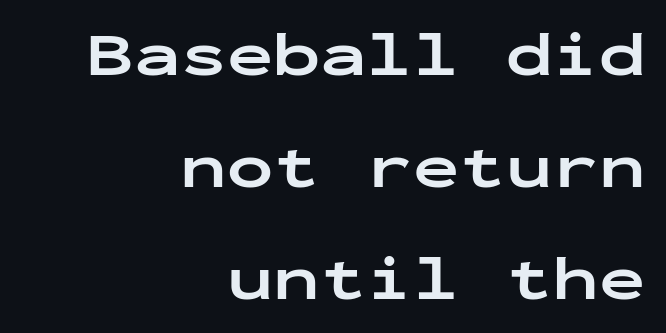
Monospaced: the letters line up in strict vertical columns. The passage shown is typeset with a sans-serif family. Every stem runs plumb, perpendicular to the baseline. A bare baseline throughout the passage. A dark, heavy texture on the line: the type is bold. There is no visible air inserted between adjacent glyphs.
